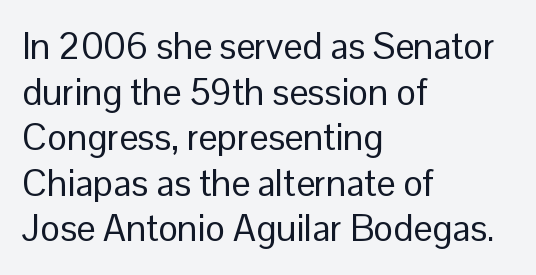
Q: Is the text bold? A: No.
Q: Is the text italic (slanted)? A: No, it is upright.
Q: Is the typeface a serif or a sans-serif typeface? A: Sans-serif.
Q: Is the text underlined? A: No.
Q: How is the paragraph aligned? A: Left-aligned.
Q: Is the spacing between letters normal or unusually wide? A: Normal.
Q: Width (condensed, normal, or wide)? A: Normal.
Q: Stroke contrast? A: Low.
Q: x-height? A: Medium.
Q: Monospaced? A: No.
